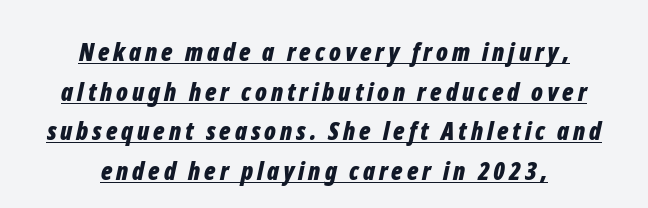
The image shows 25 px bold type, italic (leaning right); set centered, normal line spacing (1.59x), underlined.
